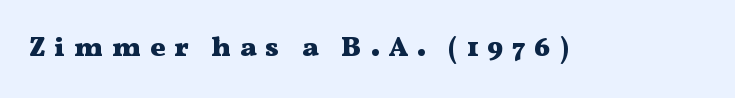
{"serif": "yes", "italic": "no", "bold": "yes", "weight": "heavy", "width": "wide", "stroke_contrast": "medium", "x_height": "medium", "monospaced": "no", "underline": "no", "letter_spacing": "wide", "letter_spacing_em": 0.31, "glyph_px": 28}
